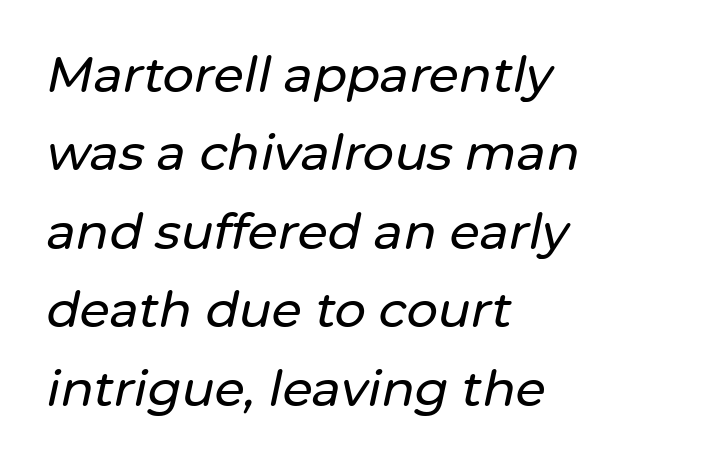
Q: Is the text italic (slanted)? A: Yes, it leans right by about 12 degrees.
Q: Is the text underlined? A: No.
Q: How is the paragraph aligned? A: Left-aligned.
Q: Is the spacing between letters normal or unusually wide? A: Normal.
Q: Is the spacing between lines tight, normal or loose? A: Normal.
Q: Width (condensed, normal, or wide)? A: Normal.
Q: Stroke contrast? A: Low.
Q: x-height? A: Medium.
Q: Monospaced? A: No.
